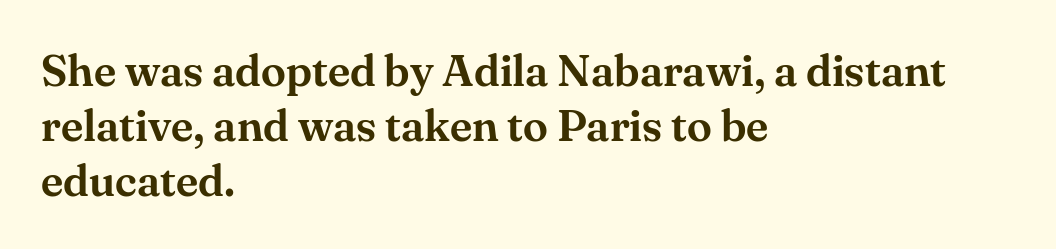
The image shows 45 px serif type, upright; set left-aligned, line spacing 1.22x, normal letter spacing, not underlined; medium stroke contrast and a small x-height.
